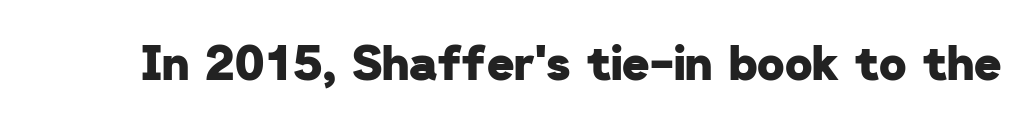
Do the characters align in a grid? No, the font is proportional. Glance below the letters and you will spot only blank space. This sample uses a sans-serif face. Plenty of ink on the page — the face is bold. Caption: standard tracking, unaltered.
